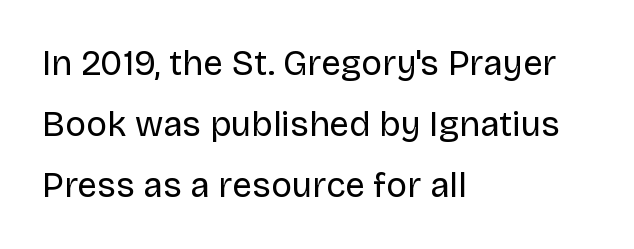
{"serif": "no", "italic": "no", "bold": "no", "weight": "regular", "width": "normal", "stroke_contrast": "low", "x_height": "large", "monospaced": "no", "underline": "no", "align": "left", "line_spacing_ratio": 1.74, "letter_spacing": "normal", "letter_spacing_em": 0.0, "glyph_px": 35}
